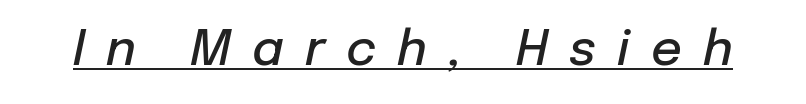
The image shows 48 px semibold type, italic (leaning right); set unusually wide letter spacing (+0.44 em), underlined; low stroke contrast and a medium x-height.
